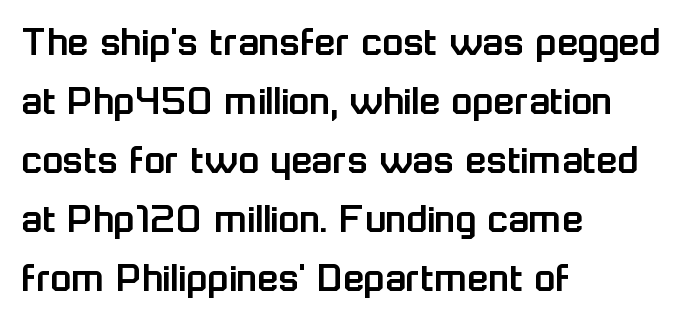
Q: Is the text italic (slanted)? A: No, it is upright.
Q: Is the typeface a serif or a sans-serif typeface? A: Sans-serif.
Q: Is the text underlined? A: No.
Q: How is the paragraph aligned? A: Left-aligned.
Q: Is the spacing between letters normal or unusually wide? A: Normal.
Q: Is the spacing between lines tight, normal or loose? A: Normal.
Q: Width (condensed, normal, or wide)? A: Normal.
Q: Stroke contrast? A: Low.
Q: x-height? A: Medium.
Q: Monospaced? A: No.
